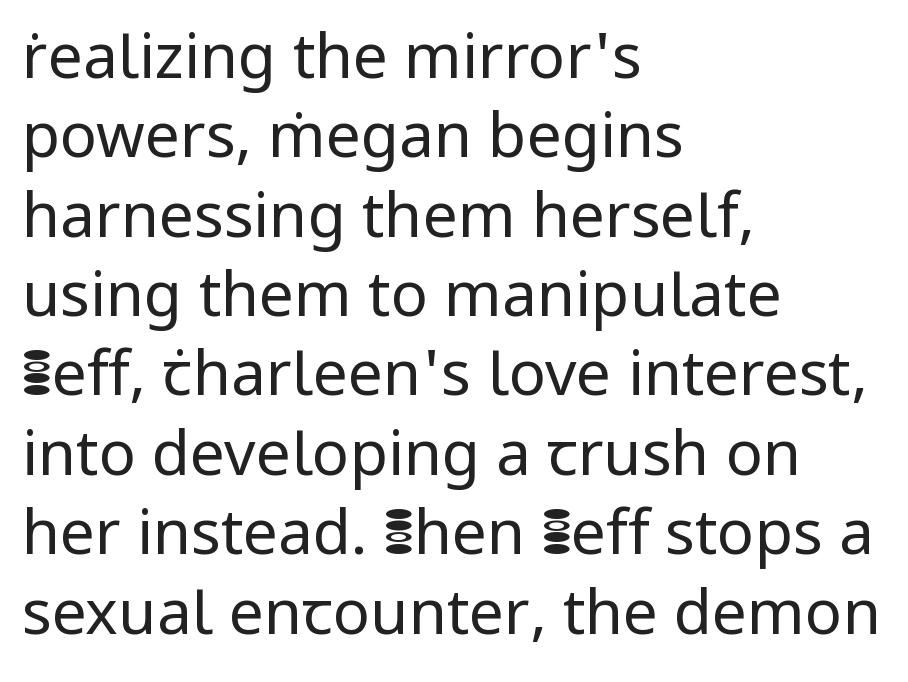
Descenders are the only things crossing below the line. Interline gaps are of average width in this sample. Horizontal alignment here is leftward, the default for most running prose. A typesetter would mark this as roman, not italic.
